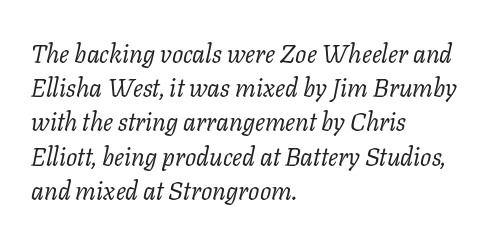
The image shows 25 px text type, italic (leaning right); set left-aligned, normal line spacing (1.37x), normal letter spacing, not underlined.
